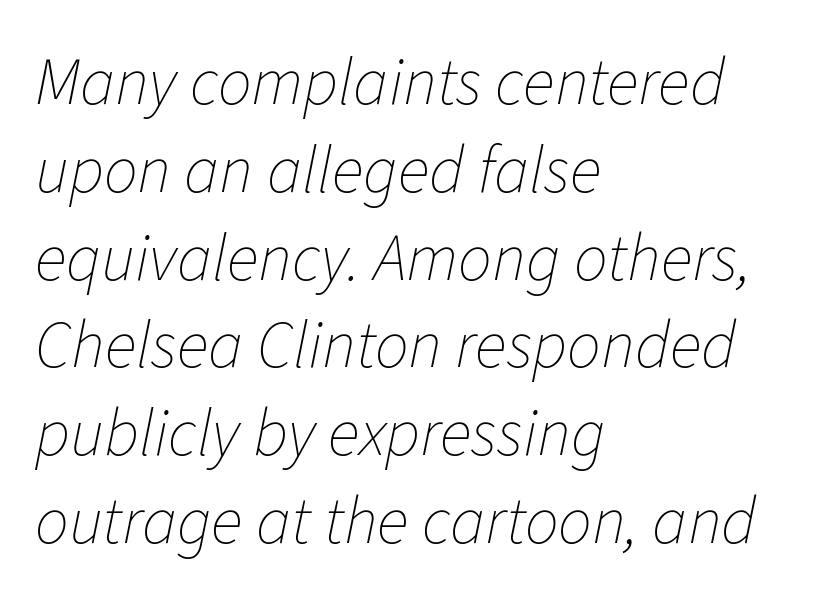
{"italic": "yes", "lean": "right", "slant_degrees": 11, "bold": "no", "weight": "thin", "width": "normal", "stroke_contrast": "low", "x_height": "medium", "monospaced": "no", "underline": "no", "align": "left", "line_spacing": "normal", "line_spacing_ratio": 1.31, "letter_spacing": "normal", "letter_spacing_em": 0.0, "glyph_px": 67}
